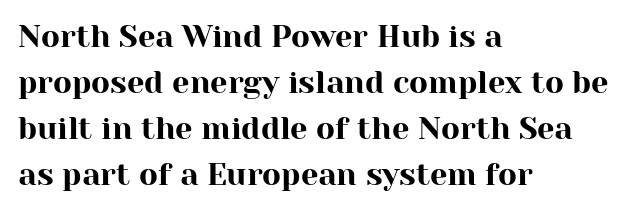
Quick note: not italic, upright. Teacher's note: observe the even left margin — that is flush-left alignment. The area under the type is left untouched. You can tell from the footed stems that serif type was used.
